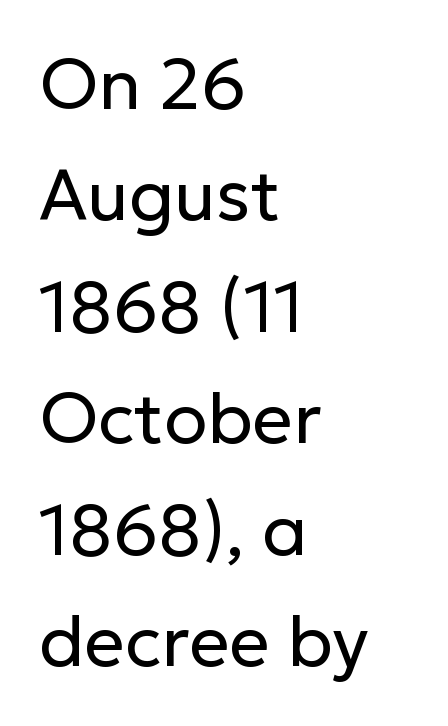
{"serif": "no", "italic": "no", "bold": "no", "weight": "regular", "width": "normal", "stroke_contrast": "low", "x_height": "medium", "monospaced": "no", "underline": "no", "align": "left", "line_spacing": "normal", "line_spacing_ratio": 1.57, "letter_spacing": "normal", "letter_spacing_em": 0.0, "glyph_px": 71}
